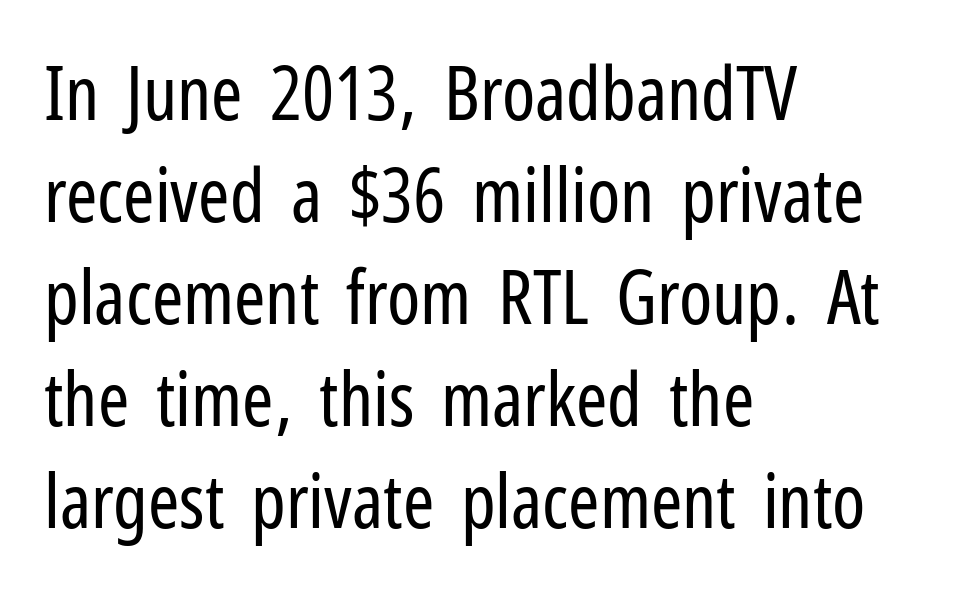
Q: Is the text bold? A: No.
Q: Is the text italic (slanted)? A: No, it is upright.
Q: Is the typeface a serif or a sans-serif typeface? A: Sans-serif.
Q: Is the text underlined? A: No.
Q: How is the paragraph aligned? A: Left-aligned.
Q: Is the spacing between letters normal or unusually wide? A: Normal.
Q: Is the spacing between lines tight, normal or loose? A: Normal.
Q: Width (condensed, normal, or wide)? A: Condensed.
Q: Stroke contrast? A: Low.
Q: x-height? A: Medium.
Q: Monospaced? A: No.
